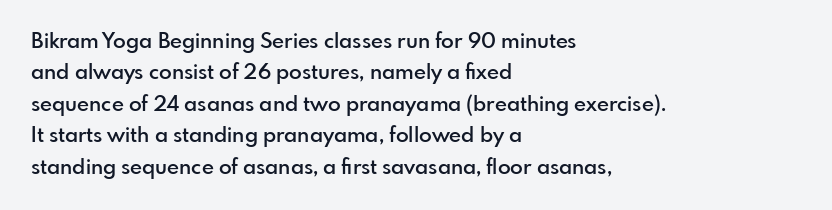
Q: Is the text bold? A: Semi-bold.
Q: Is the text italic (slanted)? A: No, it is upright.
Q: Is the text underlined? A: No.
Q: How is the paragraph aligned? A: Left-aligned.
Q: Is the spacing between letters normal or unusually wide? A: Normal.
Q: Is the spacing between lines tight, normal or loose? A: Normal.
